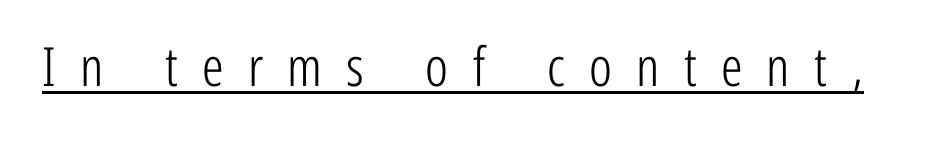
The lettering holds an erect, upright posture throughout. Compared with a typical body face, this is equally light or lighter still. The sample's only ornament is a line tracing under the words. Do the characters align in a grid? No, the font is proportional. Inter-character spacing is expanded well beyond the font's built-in metrics. The letters carry no serifs — their stems end cleanly without finishing strokes.
